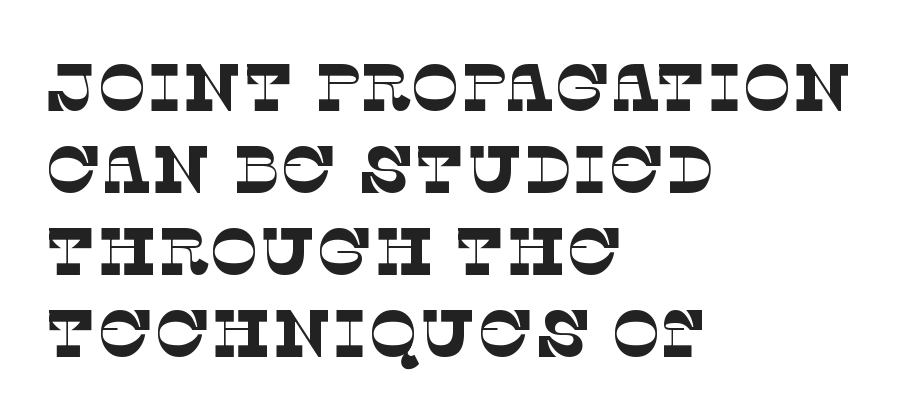
The image shows 66 px thin serif type; set left-aligned, line spacing 1.24x, normal letter spacing, not underlined; low stroke contrast and a large x-height.
